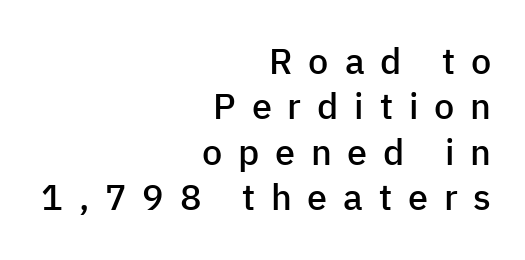
What kind of face is this? One without serifs — a sans. Vertical spacing — default. The baseline area is clear. When letters stand straight like this, we call the style roman or upright. A semibold gives these letters moderate extra thickness, short of bold.
